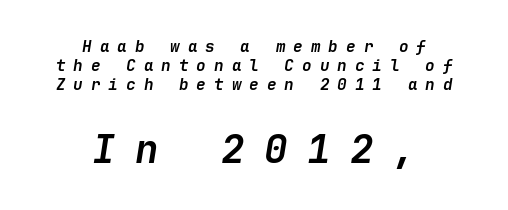
Quick note: underline off. Characters follow at a spacing far wider than the type designer built in. The second block has been scaled up relative to the first. A typesetter would mark this as italic.
